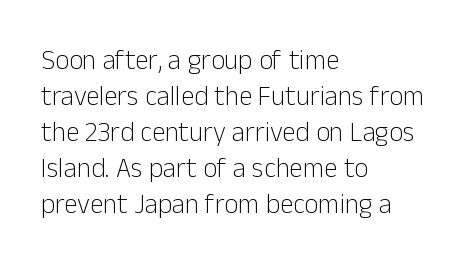
A clean baseline with only descenders dipping below it. The letters stand upright; this is a roman face. The letterforms sit shoulder to shoulder at normal distance. The compositor pushed each line to the left boundary.
